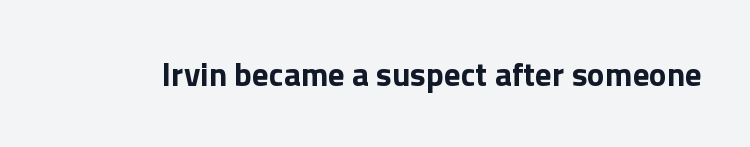
Q: Is the text bold? A: Yes.
Q: Is the text italic (slanted)? A: No, it is upright.
Q: Is the typeface a serif or a sans-serif typeface? A: Sans-serif.
Q: Is the text underlined? A: No.
Q: Is the spacing between letters normal or unusually wide? A: Normal.
Q: Width (condensed, normal, or wide)? A: Normal.
Q: x-height? A: Medium.
Q: Monospaced? A: No.
